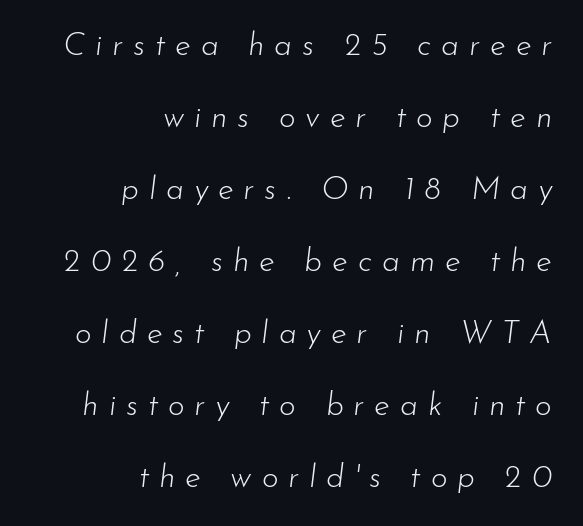
The image shows 32 px light type, italic (leaning right); set right-aligned, loose line spacing (2.25x), unusually wide letter spacing (+0.31 em), not underlined; low stroke contrast and a small x-height.
